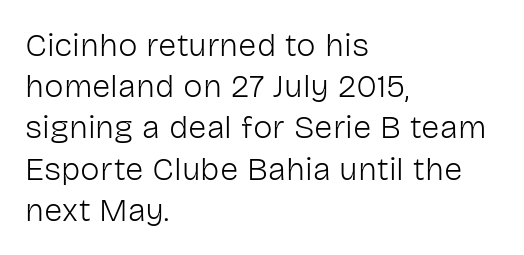
{"serif": "no", "italic": "no", "bold": "no", "weight": "light", "width": "normal", "stroke_contrast": "low", "x_height": "medium", "monospaced": "no", "underline": "no", "align": "left", "line_spacing": "normal", "line_spacing_ratio": 1.25, "letter_spacing": "normal", "letter_spacing_em": 0.0, "glyph_px": 33}
